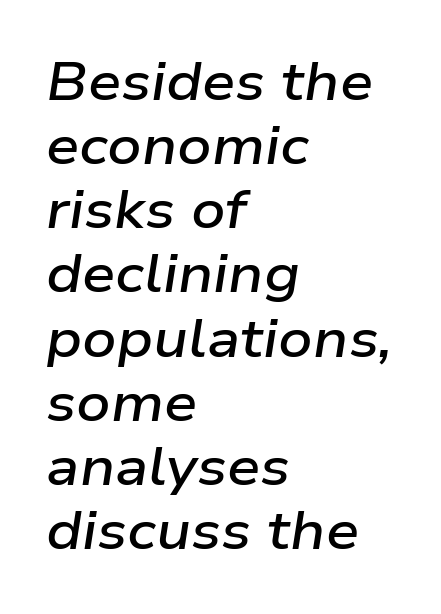
The image shows 53 px semibold, wide type, italic (leaning right); set left-aligned, line spacing 1.21x, normal letter spacing, not underlined; low stroke contrast and a medium x-height.
